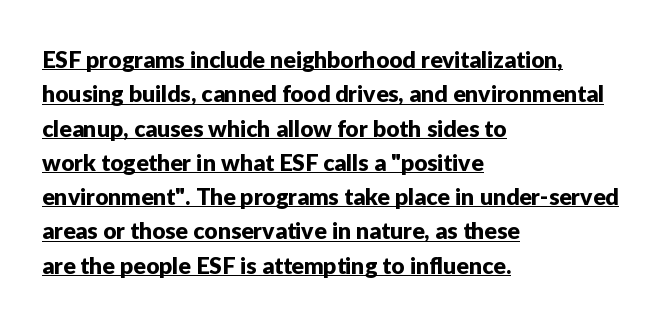
Q: Is the text italic (slanted)? A: No, it is upright.
Q: Is the text underlined? A: Yes.
Q: How is the paragraph aligned? A: Left-aligned.
Q: Is the spacing between letters normal or unusually wide? A: Normal.
Q: Is the spacing between lines tight, normal or loose? A: Normal.
